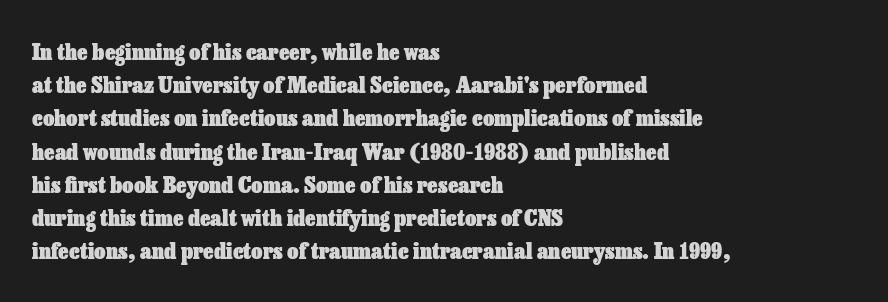
The image shows 22 px bold type, upright; set left-aligned, normal line spacing (1.51x), normal letter spacing, not underlined.
